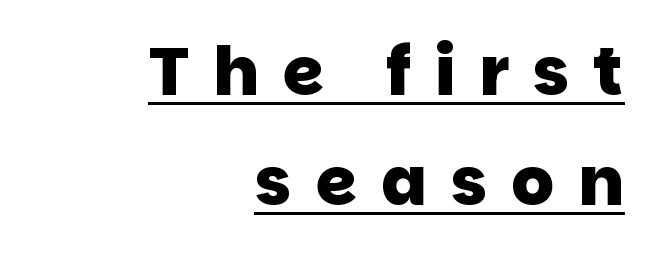
Regarding serifs, this sample does without them. How heavy is the stroke? Heavy — this is a bold. The face used here appears with an underline applied. The rows are spaced the way most documents space them.
